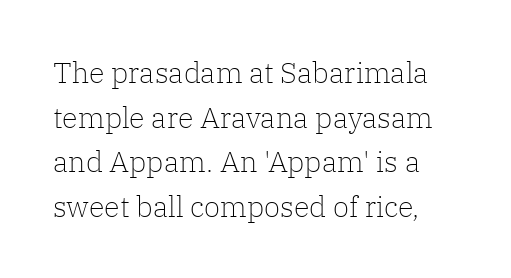
Q: Is the text bold? A: No.
Q: Is the text italic (slanted)? A: No, it is upright.
Q: Is the typeface a serif or a sans-serif typeface? A: Serif.
Q: Is the text underlined? A: No.
Q: Is the spacing between letters normal or unusually wide? A: Normal.
Q: Is the spacing between lines tight, normal or loose? A: Normal.
Q: Width (condensed, normal, or wide)? A: Normal.
Q: Stroke contrast? A: Low.
Q: x-height? A: Medium.
Q: Monospaced? A: No.
